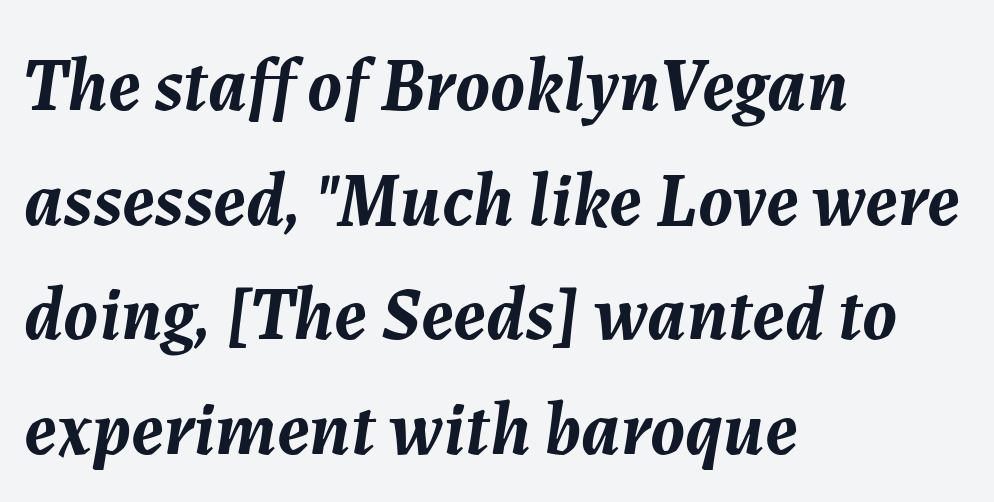
The image shows 75 px semibold type, italic (leaning right); set left-aligned, normal line spacing (1.53x), normal letter spacing, not underlined; medium stroke contrast and a medium x-height.
